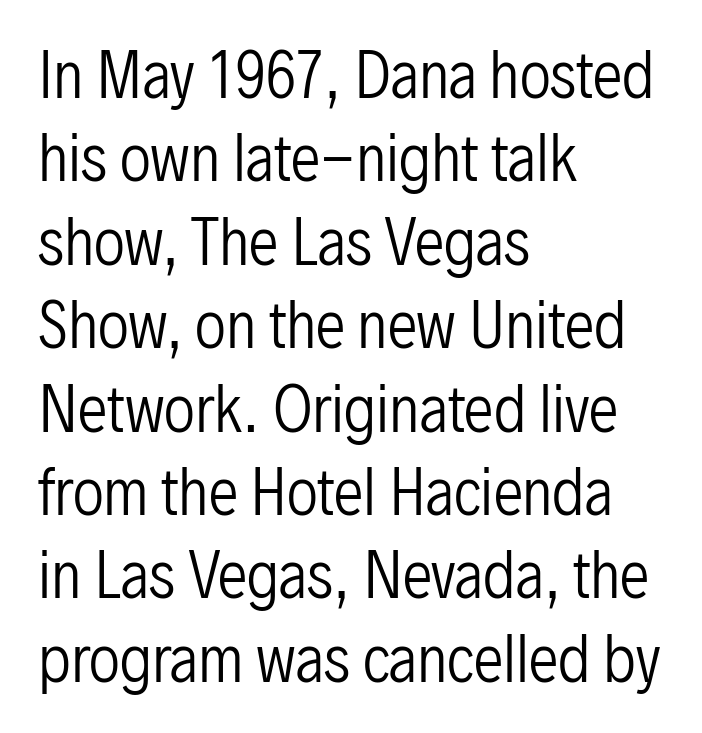
The specimen reads as upright at a glance. These lines keep a tight, regular rhythm from letter to letter. Successive baselines arrive at the customary interval. The compositor pushed each line to the left boundary. Grotesque or geometric, the face here clearly has no serifs.
